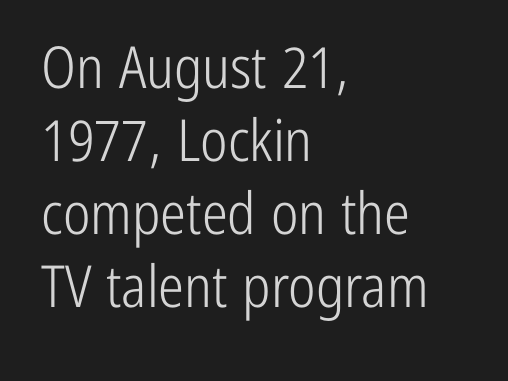
Q: Is the text bold? A: No.
Q: Is the text italic (slanted)? A: No, it is upright.
Q: Is the typeface a serif or a sans-serif typeface? A: Sans-serif.
Q: Is the text underlined? A: No.
Q: How is the paragraph aligned? A: Left-aligned.
Q: Is the spacing between letters normal or unusually wide? A: Normal.
Q: Is the spacing between lines tight, normal or loose? A: Normal.
Q: Width (condensed, normal, or wide)? A: Condensed.
Q: Stroke contrast? A: Low.
Q: x-height? A: Medium.
Q: Monospaced? A: No.
